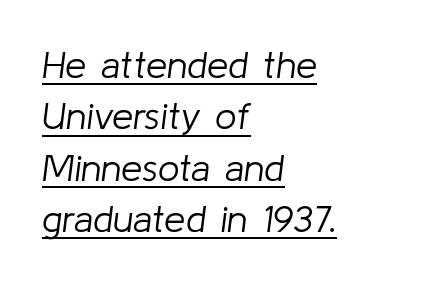
A classic flush-left, rag-right setting is used for this passage. Weight: not bold — regular or lighter. You can see a thin bar hugging the bottom of the glyphs. The letters advance in unequal steps, a hallmark of proportional type. The tracking reads as untouched default to a designer's eye.
